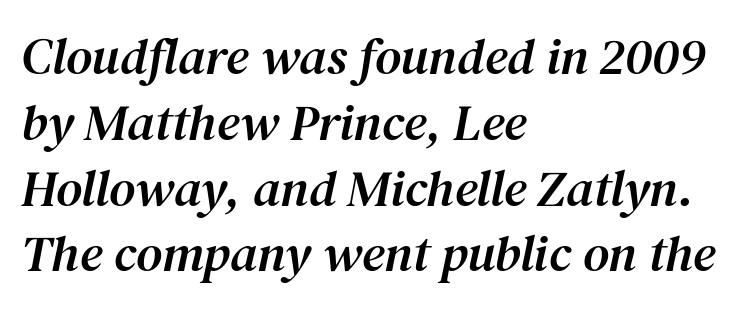
Q: Is the text italic (slanted)? A: Yes, it leans right by about 12 degrees.
Q: Is the typeface a serif or a sans-serif typeface? A: Serif.
Q: Is the text underlined? A: No.
Q: How is the paragraph aligned? A: Left-aligned.
Q: Is the spacing between letters normal or unusually wide? A: Normal.
Q: Is the spacing between lines tight, normal or loose? A: Normal.
Q: Width (condensed, normal, or wide)? A: Normal.
Q: Stroke contrast? A: Medium.
Q: x-height? A: Medium.
Q: Monospaced? A: No.
